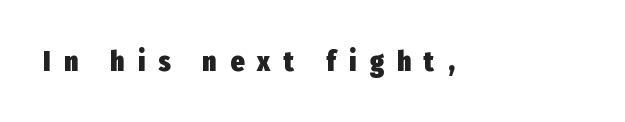
{"serif": "no", "italic": "no", "bold": "yes", "weight": "heavy", "width": "condensed", "stroke_contrast": "low", "x_height": "medium", "monospaced": "no", "underline": "no", "letter_spacing": "wide", "letter_spacing_em": 0.47, "glyph_px": 29}
